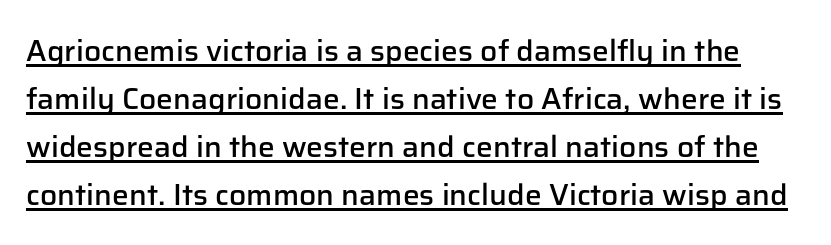
Q: Is the text bold? A: Semi-bold.
Q: Is the text italic (slanted)? A: No, it is upright.
Q: Is the typeface a serif or a sans-serif typeface? A: Sans-serif.
Q: Is the text underlined? A: Yes.
Q: Is the spacing between letters normal or unusually wide? A: Normal.
Q: Is the spacing between lines tight, normal or loose? A: Normal.
Q: Width (condensed, normal, or wide)? A: Normal.
Q: Stroke contrast? A: Low.
Q: x-height? A: Medium.
Q: Monospaced? A: No.
